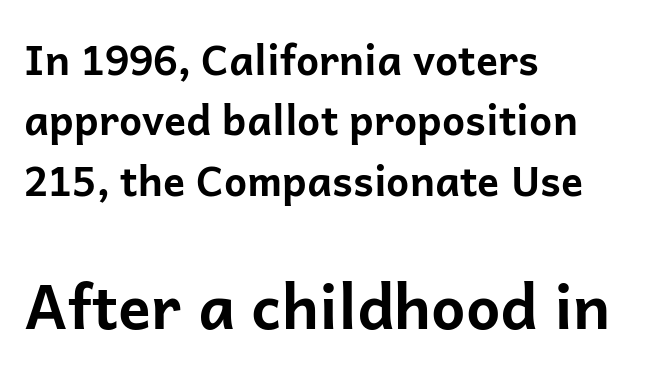
Q: Is the text bold? A: Yes.
Q: Is the text italic (slanted)? A: No, it is upright.
Q: Is the typeface a serif or a sans-serif typeface? A: Sans-serif.
Q: Is the text underlined? A: No.
Q: How is the paragraph aligned? A: Left-aligned.
Q: Is the spacing between letters normal or unusually wide? A: Normal.
Q: Is the spacing between lines tight, normal or loose? A: Normal.
Q: Which block of text is set in a larger size, the first (top) or the second (bottom)? A: The second (bottom) one.
Q: Width (condensed, normal, or wide)? A: Normal.
Q: Stroke contrast? A: Low.
Q: x-height? A: Medium.
Q: Monospaced? A: No.
